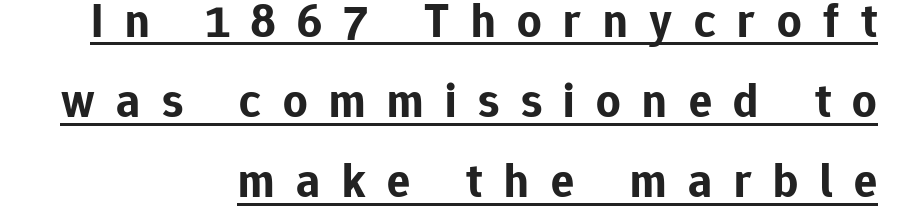
{"serif": "no", "italic": "no", "bold": "yes", "weight": "bold", "width": "normal", "stroke_contrast": "low", "x_height": "medium", "monospaced": "no", "underline": "yes", "align": "right", "line_spacing": "normal", "line_spacing_ratio": 1.67, "letter_spacing": "wide", "letter_spacing_em": 0.45, "glyph_px": 48}
